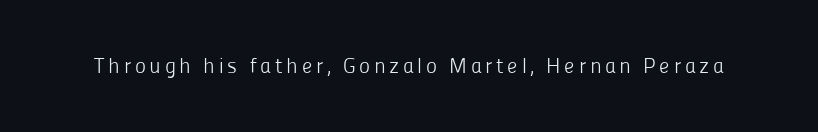
{"italic": "no", "bold": "no", "underline": "no", "glyph_px": 21}
